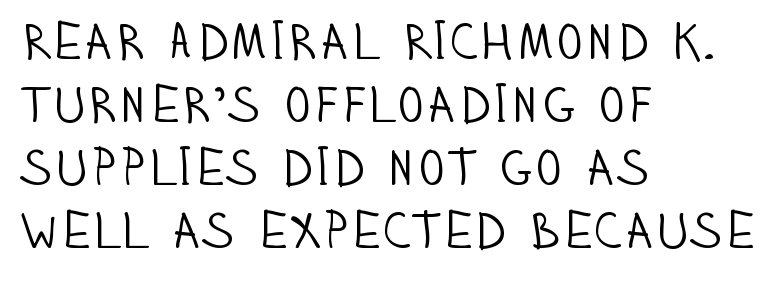
{"serif": "no", "italic": "no", "bold": "no", "weight": "light", "width": "condensed", "stroke_contrast": "low", "x_height": "large", "monospaced": "no", "underline": "no", "align": "left", "line_spacing_ratio": 1.21, "letter_spacing": "normal", "letter_spacing_em": 0.0, "glyph_px": 52}
